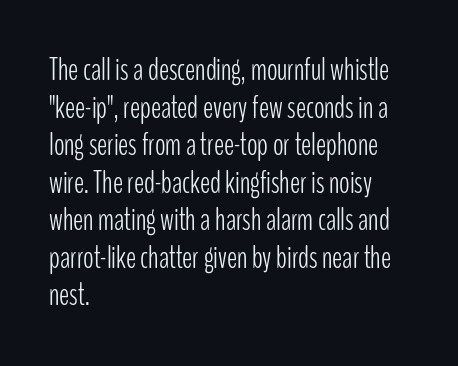
{"serif": "no", "italic": "no", "bold": "no", "weight": "light", "width": "condensed", "stroke_contrast": "low", "x_height": "medium", "monospaced": "no", "underline": "no", "align": "left", "line_spacing_ratio": 1.21, "letter_spacing": "normal", "letter_spacing_em": 0.0, "glyph_px": 31}
